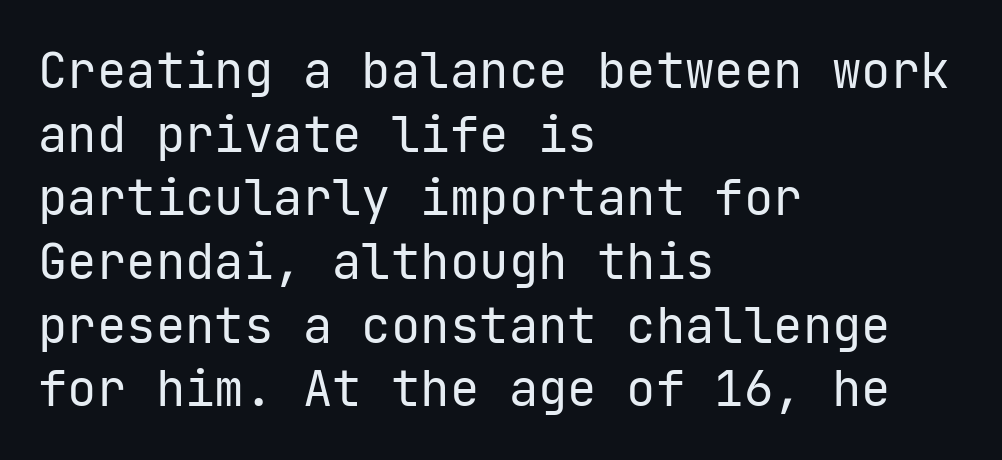
No chunkiness to these letters — they're not bold. Nobody drew a line under any word here. No italicization has been applied; the sample stays upright. This rendering leaves character spacing at its baseline value.
